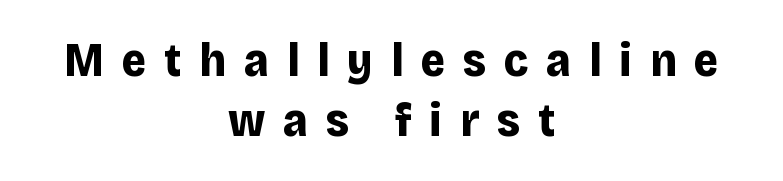
The image shows 47 px bold sans-serif type, upright; set centered, normal line spacing (1.27x), unusually wide letter spacing (+0.38 em), not underlined; low stroke contrast and a large x-height.
